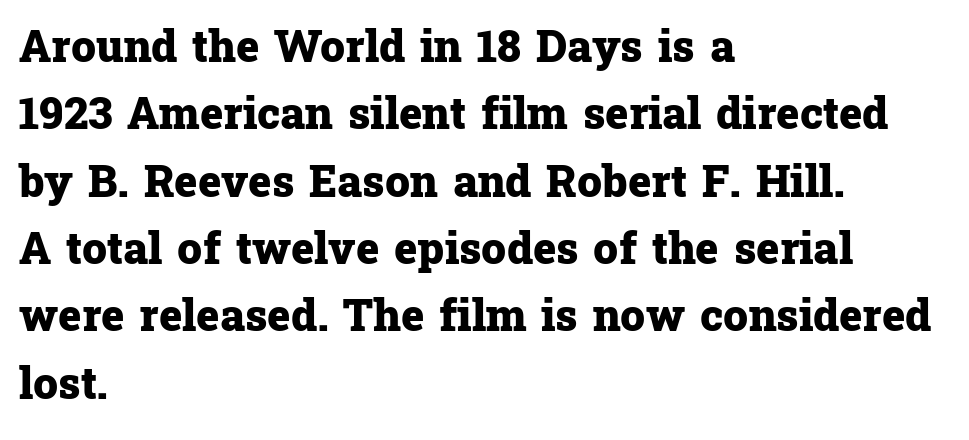
Q: Is the text bold? A: Yes.
Q: Is the text italic (slanted)? A: No, it is upright.
Q: Is the typeface a serif or a sans-serif typeface? A: Serif.
Q: Is the text underlined? A: No.
Q: How is the paragraph aligned? A: Left-aligned.
Q: Is the spacing between letters normal or unusually wide? A: Normal.
Q: Is the spacing between lines tight, normal or loose? A: Normal.
Q: Width (condensed, normal, or wide)? A: Normal.
Q: Stroke contrast? A: Low.
Q: x-height? A: Medium.
Q: Monospaced? A: No.
